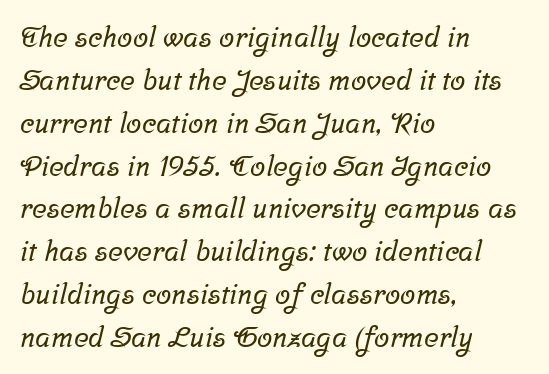
{"width": "normal", "stroke_contrast": "low", "x_height": "medium", "monospaced": "no", "underline": "no", "align": "left", "line_spacing": "normal", "line_spacing_ratio": 1.53, "letter_spacing": "normal", "letter_spacing_em": 0.0, "glyph_px": 28}
